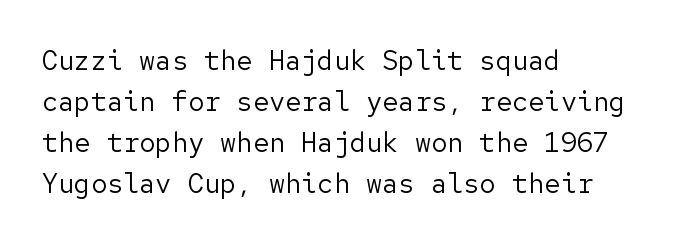
On a weight scale, this lands at 450 or below. The passage shown has conventional tracking throughout. A normal amount of white space separates one row of letters from the next. The rag falls on the right side of this text block.
